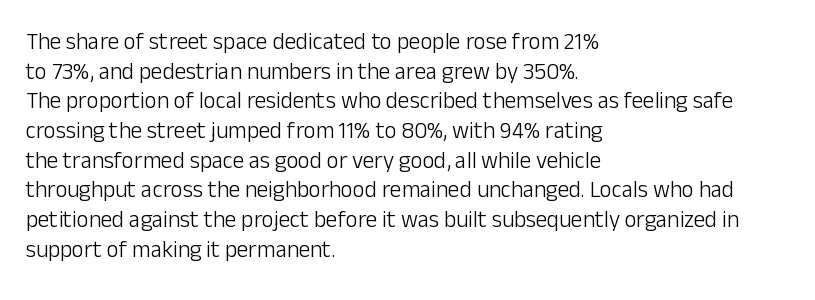
{"italic": "no", "bold": "no", "underline": "no", "align": "left", "line_spacing": "normal", "line_spacing_ratio": 1.29, "letter_spacing": "normal", "letter_spacing_em": 0.0, "glyph_px": 23}
